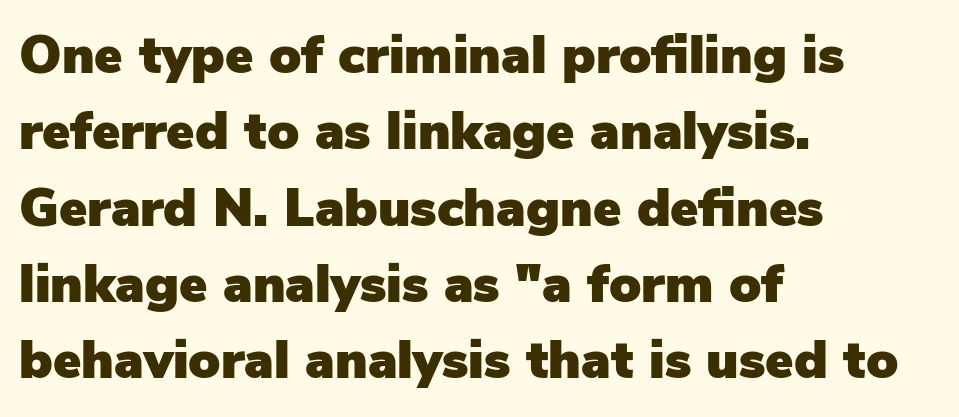
Q: Is the text italic (slanted)? A: No, it is upright.
Q: Is the typeface a serif or a sans-serif typeface? A: Sans-serif.
Q: Is the text underlined? A: No.
Q: How is the paragraph aligned? A: Left-aligned.
Q: Is the spacing between letters normal or unusually wide? A: Normal.
Q: Is the spacing between lines tight, normal or loose? A: Normal.
Q: Width (condensed, normal, or wide)? A: Normal.
Q: Stroke contrast? A: Low.
Q: x-height? A: Medium.
Q: Monospaced? A: No.
